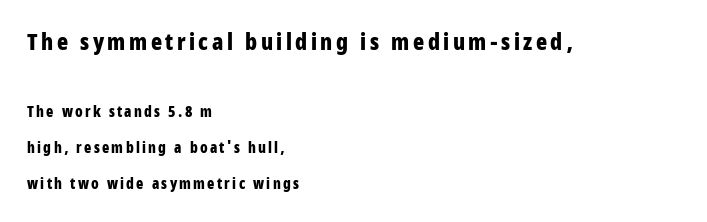
The image shows 23 px bold type, upright; set left-aligned, loose line spacing (2.4x), not underlined; the first (top) block is 1.53x larger.
